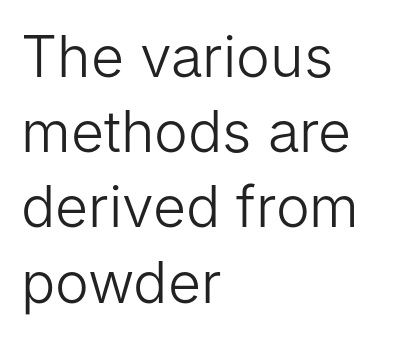
Q: Is the text bold? A: No.
Q: Is the text italic (slanted)? A: No, it is upright.
Q: Is the typeface a serif or a sans-serif typeface? A: Sans-serif.
Q: Is the text underlined? A: No.
Q: How is the paragraph aligned? A: Left-aligned.
Q: Is the spacing between letters normal or unusually wide? A: Normal.
Q: Is the spacing between lines tight, normal or loose? A: Normal.
Q: Width (condensed, normal, or wide)? A: Normal.
Q: Stroke contrast? A: Low.
Q: x-height? A: Medium.
Q: Monospaced? A: No.
